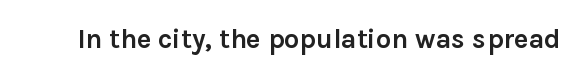
The image shows 27 px bold type, upright; set normal letter spacing, not underlined.
